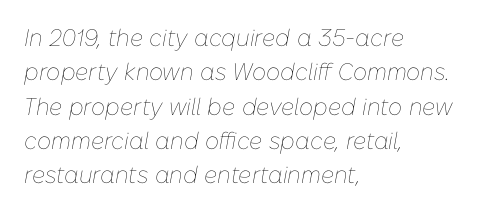
{"italic": "yes", "lean": "right", "slant_degrees": 10, "bold": "no", "underline": "no", "align": "left", "line_spacing": "normal", "line_spacing_ratio": 1.43, "letter_spacing": "normal", "letter_spacing_em": 0.0, "glyph_px": 24}
